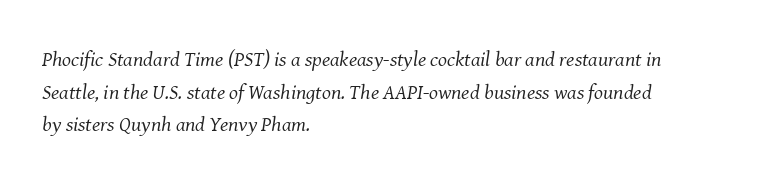
The image shows 21 px text type, italic (leaning right); set left-aligned, normal line spacing (1.55x), normal letter spacing, not underlined.
